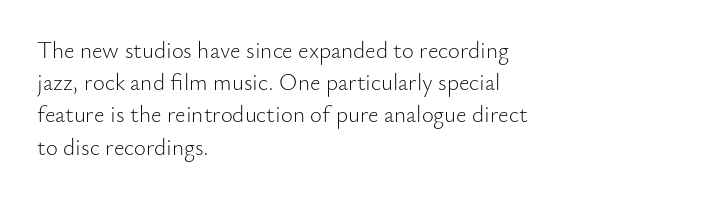
{"italic": "no", "bold": "no", "underline": "no", "align": "left", "line_spacing": "normal", "line_spacing_ratio": 1.4, "letter_spacing": "normal", "letter_spacing_em": 0.0, "glyph_px": 23}
